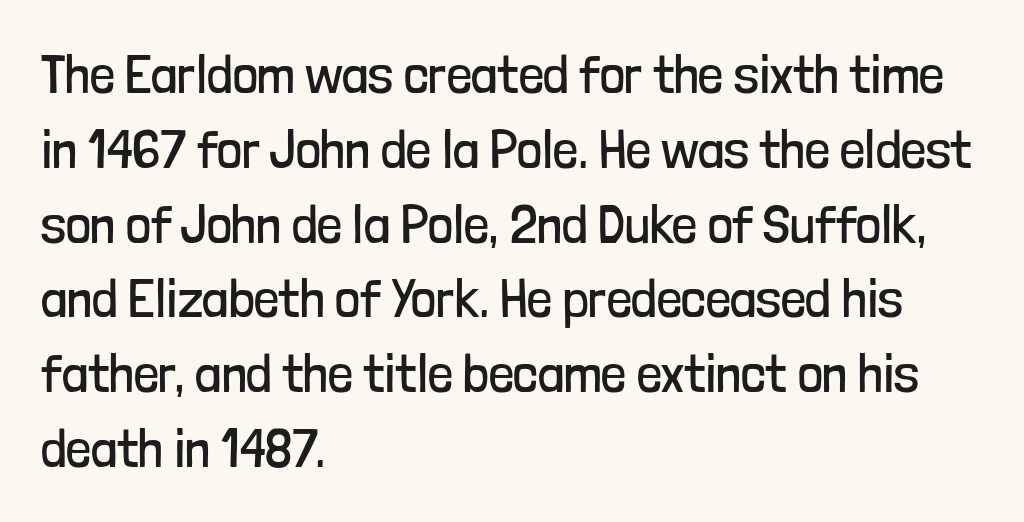
The image shows 55 px regular-weight, condensed sans-serif type, upright; set left-aligned, normal line spacing (1.36x), normal letter spacing, not underlined; low stroke contrast and a medium x-height.
